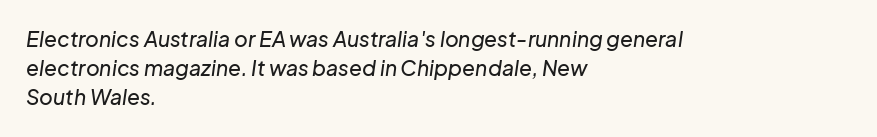
Q: Is the text italic (slanted)? A: Yes, it leans right by about 8 degrees.
Q: Is the text underlined? A: No.
Q: How is the paragraph aligned? A: Left-aligned.
Q: Is the spacing between letters normal or unusually wide? A: Normal.
Q: Is the spacing between lines tight, normal or loose? A: Normal.
